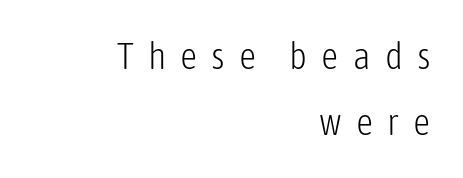
The image shows 38 px light, condensed sans-serif type, upright; set right-aligned, line spacing 1.75x, unusually wide letter spacing (+0.37 em), not underlined; low stroke contrast and a medium x-height.
